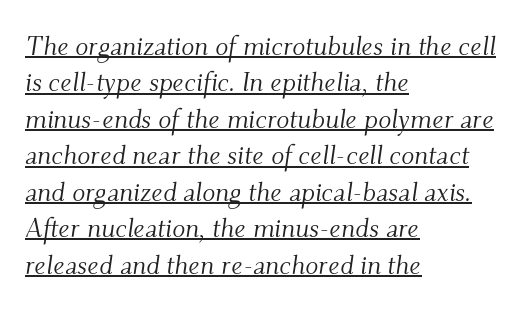
{"italic": "yes", "lean": "right", "slant_degrees": 9, "bold": "no", "underline": "yes", "align": "left", "line_spacing": "normal", "line_spacing_ratio": 1.35, "letter_spacing": "normal", "letter_spacing_em": 0.0, "glyph_px": 27}
